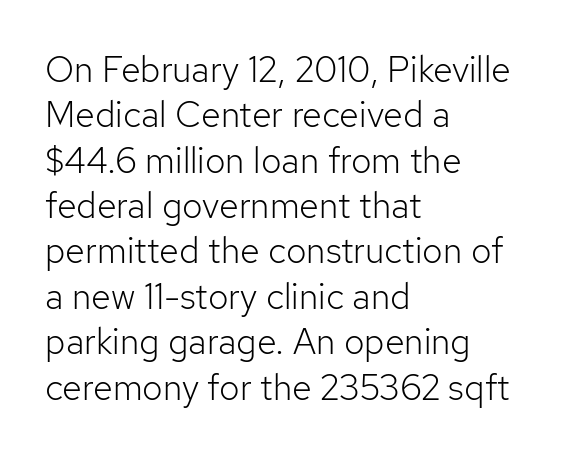
Q: Is the text bold? A: No.
Q: Is the text italic (slanted)? A: No, it is upright.
Q: Is the typeface a serif or a sans-serif typeface? A: Sans-serif.
Q: Is the text underlined? A: No.
Q: How is the paragraph aligned? A: Left-aligned.
Q: Is the spacing between letters normal or unusually wide? A: Normal.
Q: Is the spacing between lines tight, normal or loose? A: Normal.
Q: Width (condensed, normal, or wide)? A: Normal.
Q: Stroke contrast? A: Low.
Q: x-height? A: Medium.
Q: Monospaced? A: No.
